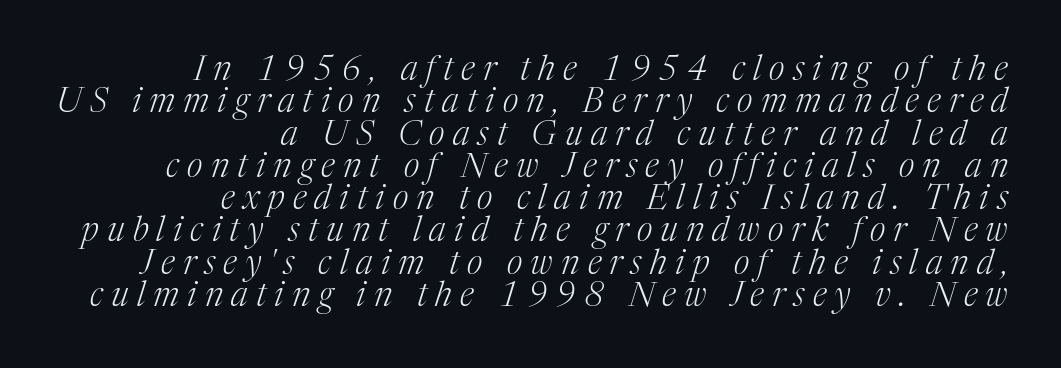
{"serif": "yes", "italic": "yes", "lean": "right", "slant_degrees": 17, "bold": "no", "weight": "light", "width": "normal", "stroke_contrast": "medium", "x_height": "medium", "monospaced": "no", "underline": "no", "align": "right", "line_spacing": "tight", "line_spacing_ratio": 0.95, "letter_spacing": "wide", "letter_spacing_em": 0.24, "glyph_px": 34}
